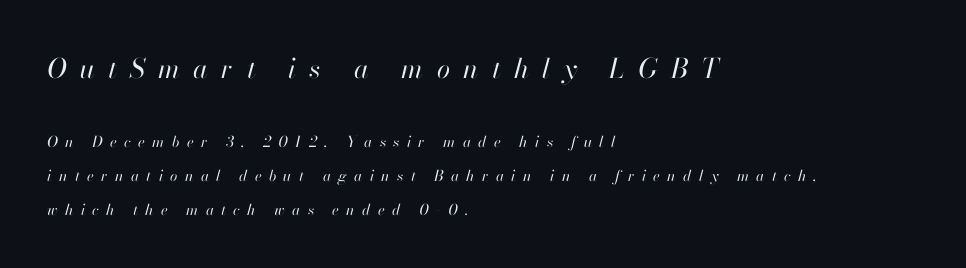
{"italic": "yes", "lean": "right", "slant_degrees": 13, "bold": "no", "underline": "no", "align": "left", "line_spacing": "loose", "line_spacing_ratio": 2.27, "letter_spacing": "wide", "letter_spacing_em": 0.49, "larger_block": "first", "size_ratio": 1.8, "glyph_px": 27}
